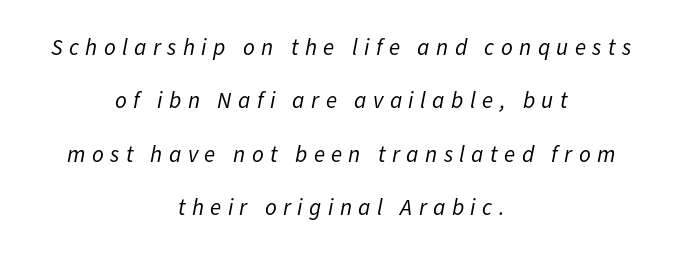
The image shows 23 px text type, italic (leaning right); set centered, loose line spacing (2.32x), unusually wide letter spacing (+0.28 em), not underlined.
